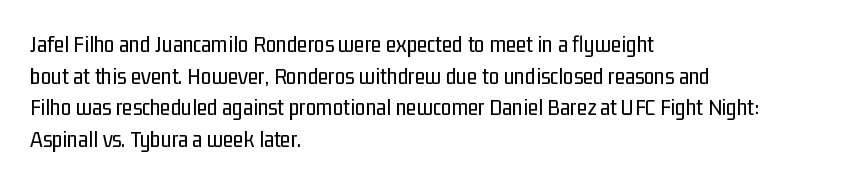
Q: Is the text bold? A: No.
Q: Is the text italic (slanted)? A: No, it is upright.
Q: Is the text underlined? A: No.
Q: How is the paragraph aligned? A: Left-aligned.
Q: Is the spacing between letters normal or unusually wide? A: Normal.
Q: Is the spacing between lines tight, normal or loose? A: Normal.
